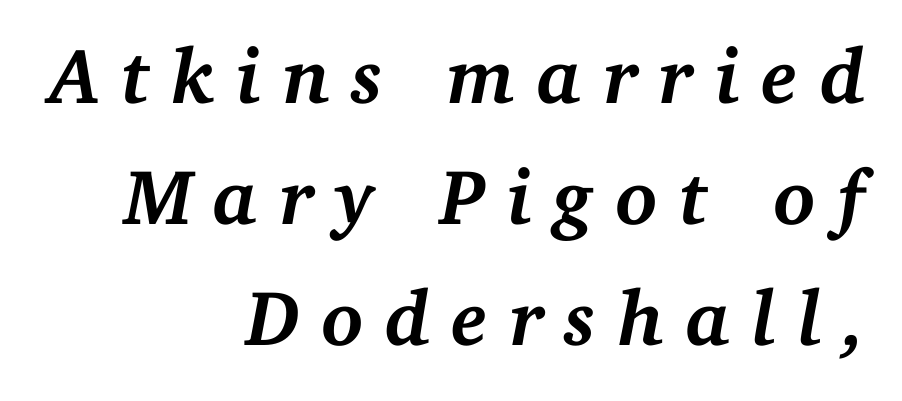
Q: Is the text bold? A: Yes.
Q: Is the text italic (slanted)? A: Yes, it leans right by about 11 degrees.
Q: Is the typeface a serif or a sans-serif typeface? A: Serif.
Q: Is the text underlined? A: No.
Q: How is the paragraph aligned? A: Right-aligned.
Q: Is the spacing between letters normal or unusually wide? A: Unusually wide.
Q: Is the spacing between lines tight, normal or loose? A: Normal.
Q: Width (condensed, normal, or wide)? A: Normal.
Q: Stroke contrast? A: Medium.
Q: x-height? A: Medium.
Q: Monospaced? A: No.
